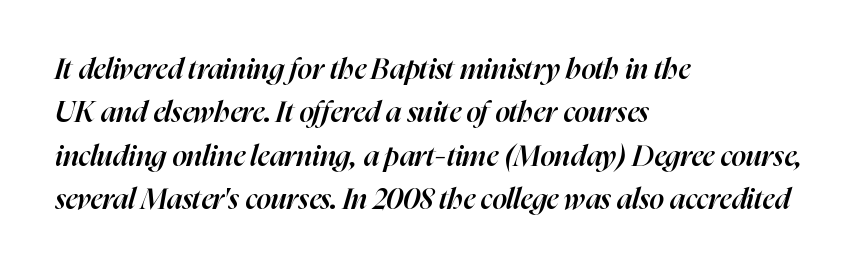
The image shows 29 px semibold type, italic (leaning right); set left-aligned, normal line spacing (1.5x), normal letter spacing, not underlined; high stroke contrast and a medium x-height.
